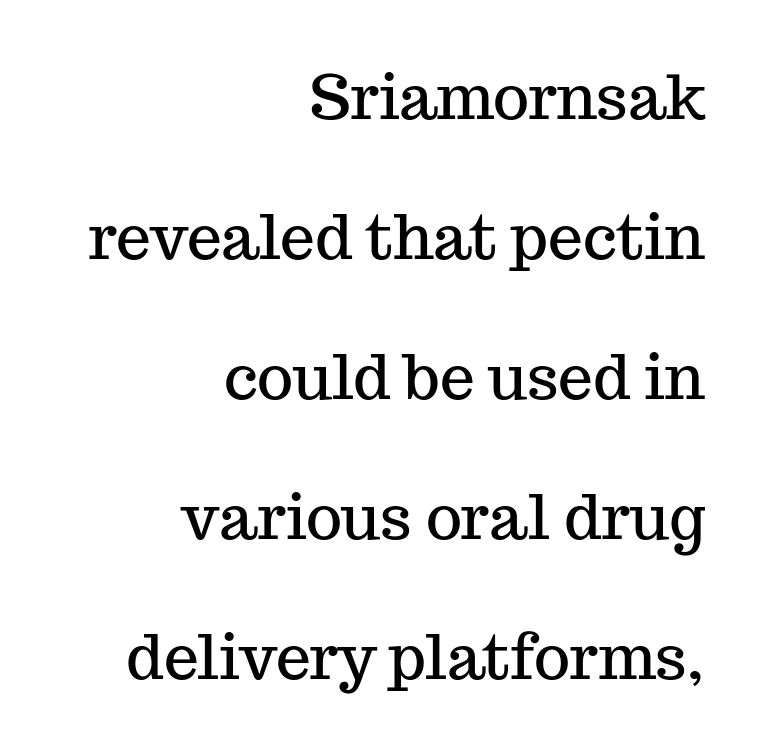
{"serif": "yes", "italic": "no", "width": "normal", "stroke_contrast": "medium", "x_height": "medium", "monospaced": "no", "underline": "no", "align": "right", "line_spacing": "loose", "line_spacing_ratio": 2.26, "letter_spacing": "normal", "letter_spacing_em": 0.0, "glyph_px": 62}
